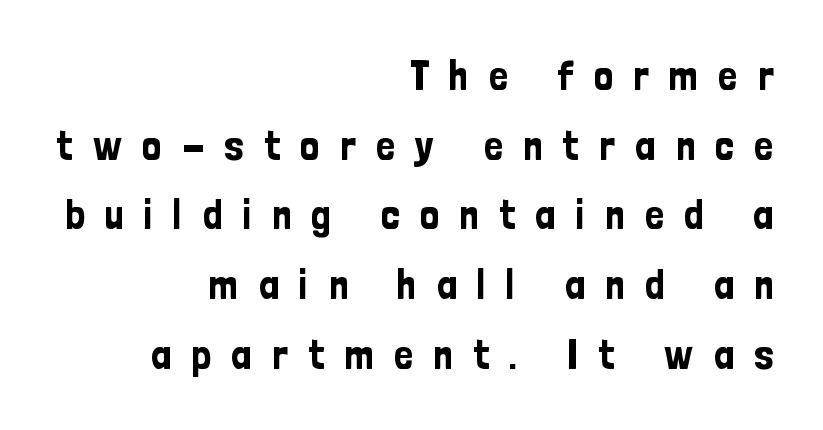
Q: Is the text italic (slanted)? A: No, it is upright.
Q: Is the typeface a serif or a sans-serif typeface? A: Sans-serif.
Q: Is the text underlined? A: No.
Q: How is the paragraph aligned? A: Right-aligned.
Q: Is the spacing between letters normal or unusually wide? A: Unusually wide.
Q: Is the spacing between lines tight, normal or loose? A: Normal.
Q: Width (condensed, normal, or wide)? A: Condensed.
Q: Stroke contrast? A: Low.
Q: x-height? A: Medium.
Q: Monospaced? A: No.
